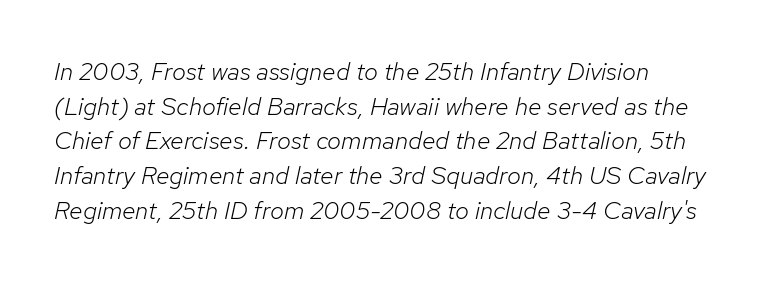
The gap between lines stays unmarked. The cut favours lightness, reaching ordinary text weight at its darkest. Look at the tracking — it's just the regular setting, nothing added. Visually the block forms a straight wall on the left and a jagged coastline on the right.
